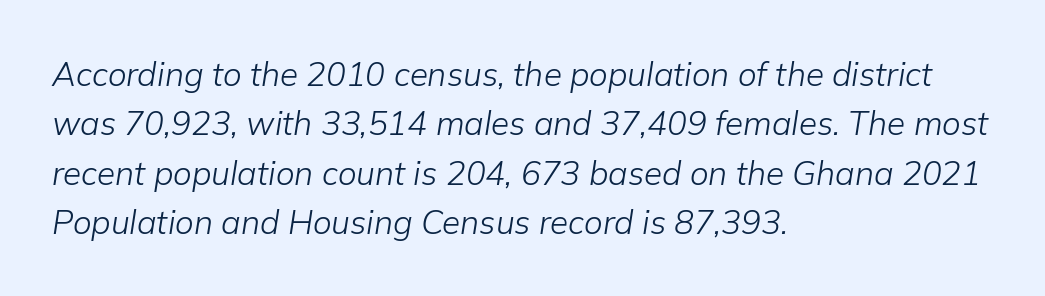
The passage shown leans; its letterforms are oblique. Descenders are the only things crossing below the line. Line beginnings align vertically; line endings do not. Normally led — the rows are evenly, conventionally spaced. You could not count columns in this text — the font is proportionally spaced. Stems and bowls with no extra thickness — not bold.
